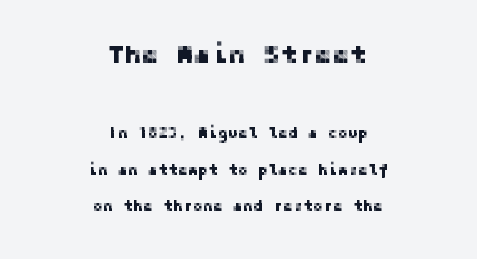
{"italic": "no", "underline": "no", "align": "center", "line_spacing": "loose", "line_spacing_ratio": 2.44, "letter_spacing": "normal", "letter_spacing_em": 0.0, "larger_block": "first", "size_ratio": 1.73, "glyph_px": 26}
